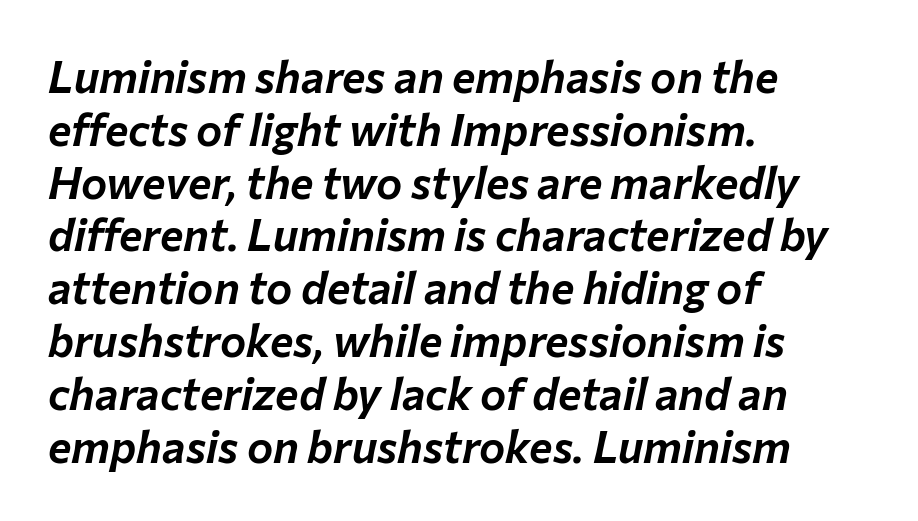
The image shows 44 px text type, italic (leaning right); set left-aligned, line spacing 1.2x, normal letter spacing, not underlined; low stroke contrast and a medium x-height.
